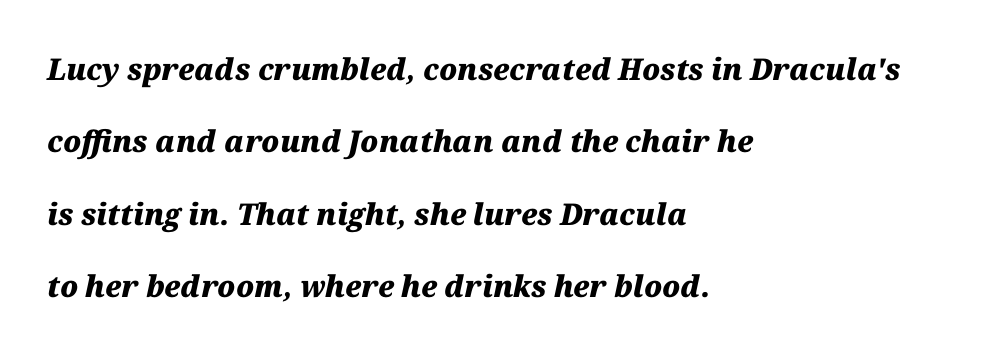
The letters are slanted; this is an italic face. Each line starts at the same left margin while the right side varies. Do the characters align in a grid? No, the font is proportional. How are the letters spaced? Ordinarily, with no added tracking. Check the space under the baseline: it is left empty.
